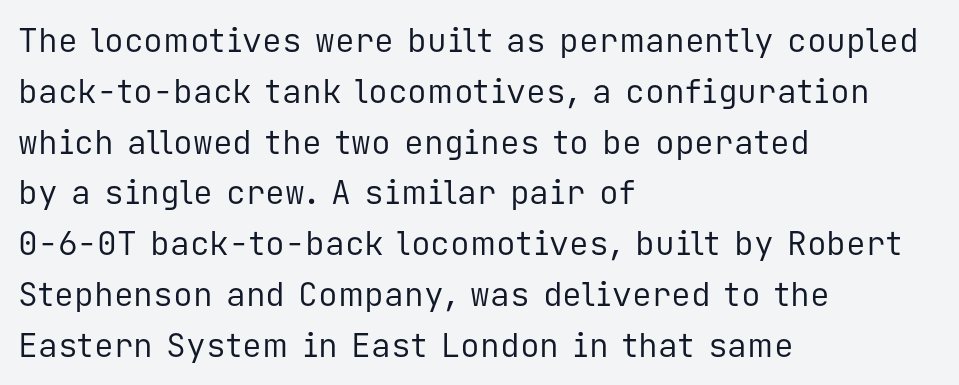
The image shows 33 px regular-weight sans-serif type, upright, monospaced; set left-aligned, normal line spacing (1.54x), normal letter spacing, not underlined; low stroke contrast and a medium x-height.
